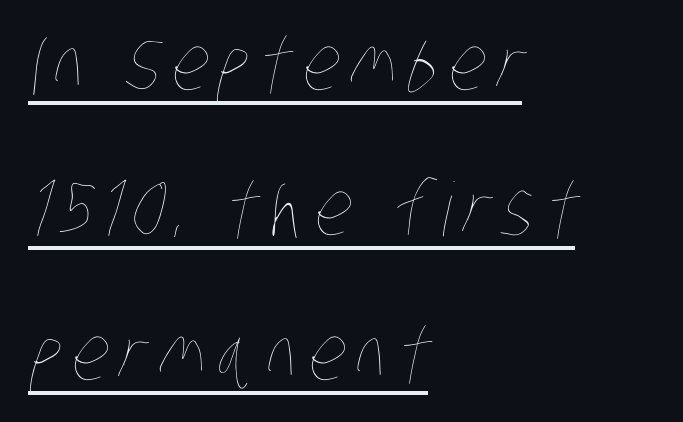
{"bold": "no", "weight": "thin", "width": "condensed", "stroke_contrast": "low", "x_height": "large", "monospaced": "no", "underline": "yes", "align": "left", "line_spacing": "loose", "line_spacing_ratio": 1.96, "glyph_px": 74}
